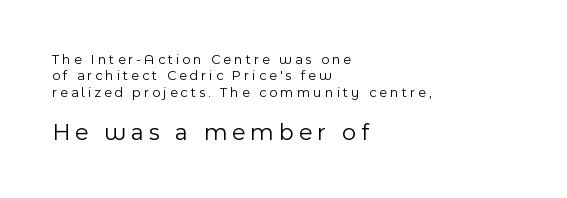
{"italic": "no", "bold": "no", "underline": "no", "align": "left", "line_spacing_ratio": 1.17, "letter_spacing": "wide", "letter_spacing_em": 0.21, "larger_block": "second", "size_ratio": 1.71, "glyph_px": 24}
